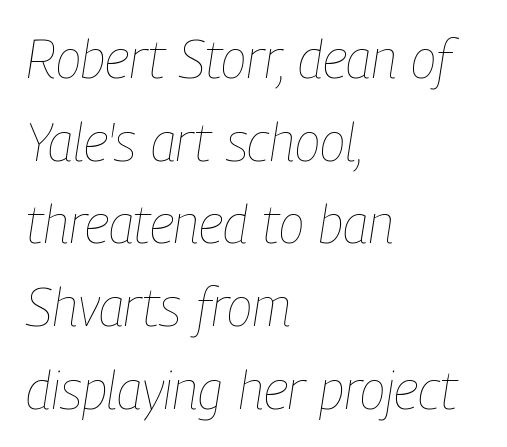
Q: Is the text bold? A: No.
Q: Is the text italic (slanted)? A: Yes, it leans right by about 9 degrees.
Q: Is the text underlined? A: No.
Q: How is the paragraph aligned? A: Left-aligned.
Q: Is the spacing between letters normal or unusually wide? A: Normal.
Q: Is the spacing between lines tight, normal or loose? A: Normal.
Q: Width (condensed, normal, or wide)? A: Condensed.
Q: Stroke contrast? A: Low.
Q: x-height? A: Medium.
Q: Monospaced? A: No.
